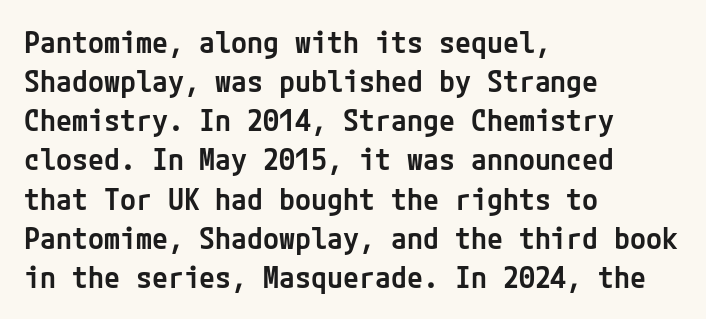
The paragraph shown leans on its left margin. Each word holds together tightly as a unit, with standard inter-letter gaps. To sum up the face: it is a sans, with no serifs. Descender tails drop into unmarked territory. These lines carry some extra weight — a demibold, not a full bold.
